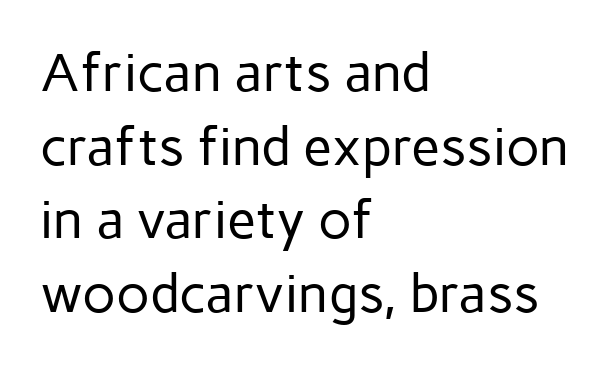
All the whitespace from short lines collects on the right. In terms of leading, this rendering sits right in the middle. Posture: straight, roman, zero tilt. Beneath every word, the page is bare. The typeface chosen for these lines omits serifs. The gaps between neighbouring characters are ordinary and unremarkable.
